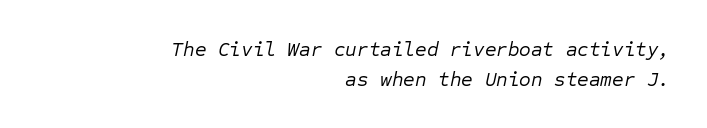
Q: Is the text bold? A: No.
Q: Is the text italic (slanted)? A: Yes, it leans right by about 12 degrees.
Q: Is the text underlined? A: No.
Q: How is the paragraph aligned? A: Right-aligned.
Q: Is the spacing between letters normal or unusually wide? A: Normal.
Q: Is the spacing between lines tight, normal or loose? A: Normal.
